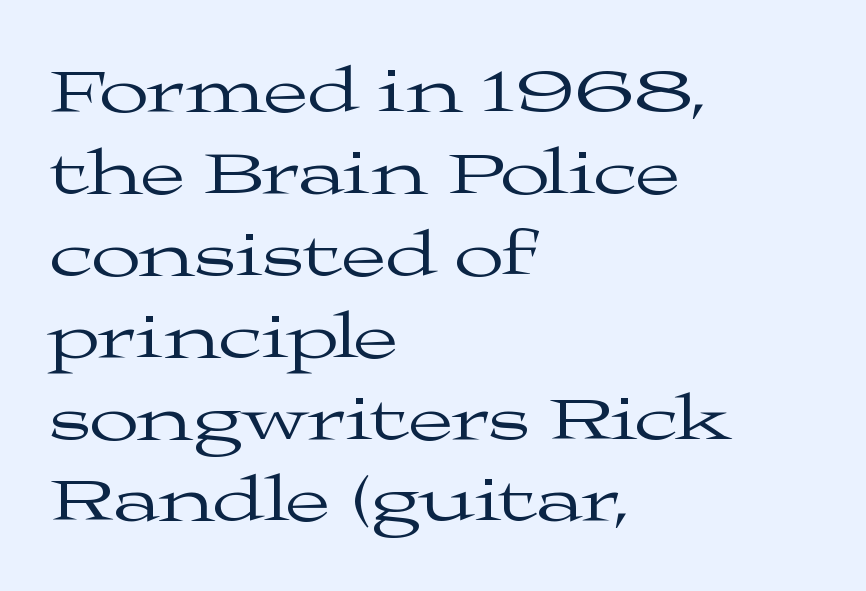
The image shows 65 px regular-weight, wide serif type, upright; set left-aligned, normal line spacing (1.26x), normal letter spacing, not underlined; medium stroke contrast and a medium x-height.
